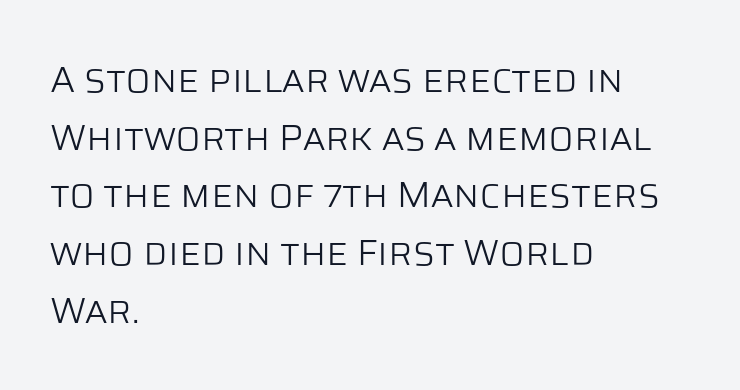
The image shows 37 px light sans-serif type, upright; set left-aligned, normal line spacing (1.56x), normal letter spacing, not underlined; low stroke contrast and a large x-height.
